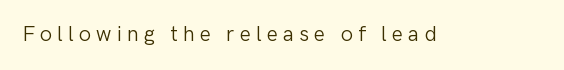
{"italic": "no", "bold": "no", "underline": "no", "letter_spacing": "wide", "letter_spacing_em": 0.25, "glyph_px": 21}
